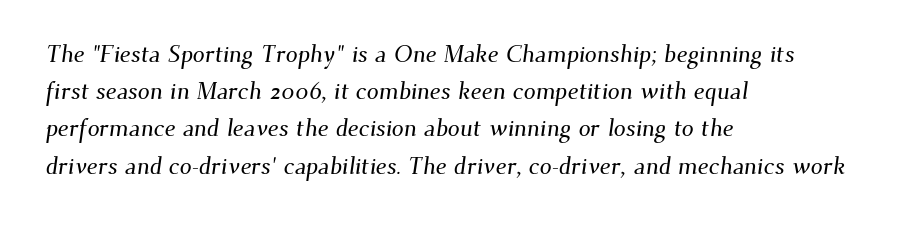
The lines in this sample share a left origin and differ only in where they stop. Evenly set lines give the paragraph a standard silhouette. The specimen omits any rule beneath the text block's lines. How are the letters spaced? Ordinarily, with no added tracking.
